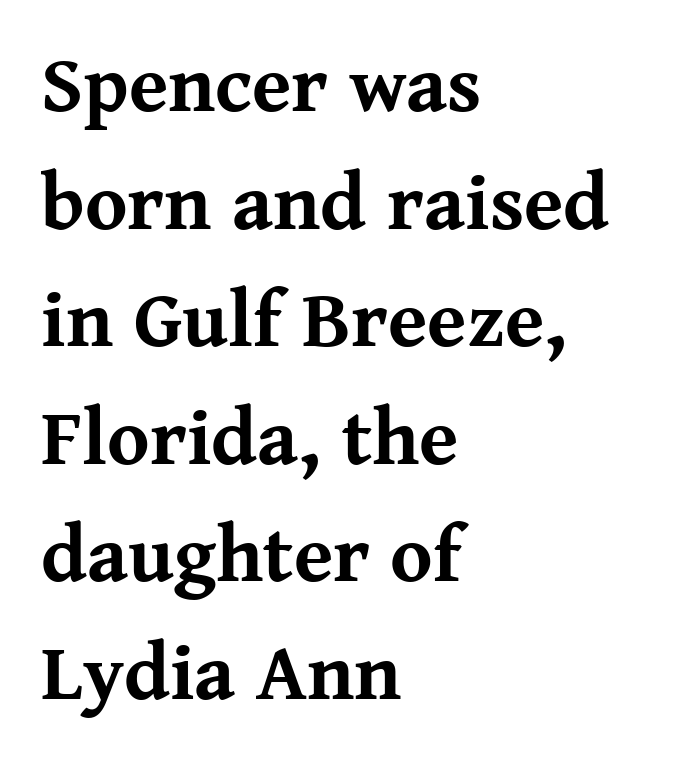
Q: Is the text bold? A: Yes.
Q: Is the text italic (slanted)? A: No, it is upright.
Q: Is the typeface a serif or a sans-serif typeface? A: Serif.
Q: Is the text underlined? A: No.
Q: How is the paragraph aligned? A: Left-aligned.
Q: Is the spacing between letters normal or unusually wide? A: Normal.
Q: Is the spacing between lines tight, normal or loose? A: Normal.
Q: Width (condensed, normal, or wide)? A: Normal.
Q: Stroke contrast? A: Medium.
Q: x-height? A: Medium.
Q: Monospaced? A: No.
